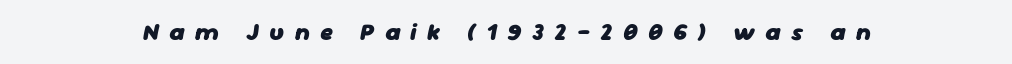
Q: Is the text bold? A: Yes.
Q: Is the text italic (slanted)? A: Yes, it leans right by about 11 degrees.
Q: Is the text underlined? A: No.
Q: How is the paragraph aligned? A: Centered.
Q: Is the spacing between letters normal or unusually wide? A: Unusually wide.
